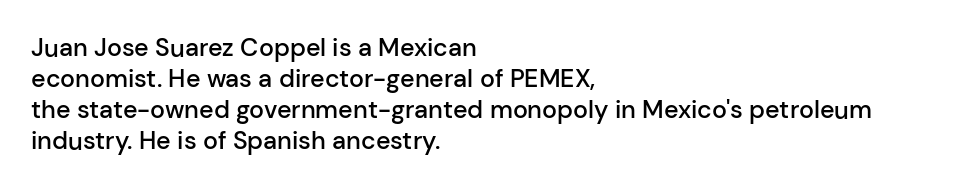
A classic flush-left, rag-right setting is used for this passage. The face used here is rendered with its standard letterfit. Decoration check: the copy has no underline. Caption: semibold face, moderately heavy strokes. Quick note: not italic, upright.
